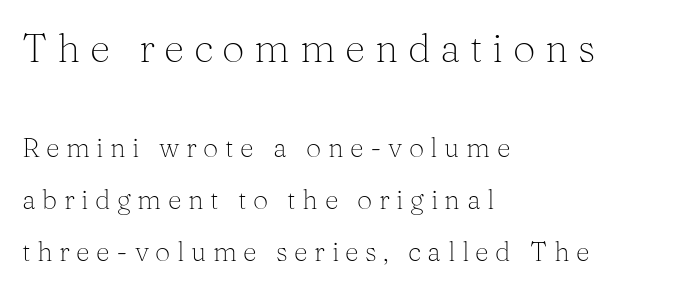
Q: Is the text bold? A: No.
Q: Is the text italic (slanted)? A: No, it is upright.
Q: Is the typeface a serif or a sans-serif typeface? A: Serif.
Q: Is the text underlined? A: No.
Q: How is the paragraph aligned? A: Left-aligned.
Q: Is the spacing between letters normal or unusually wide? A: Unusually wide.
Q: Is the spacing between lines tight, normal or loose? A: Loose.
Q: Which block of text is set in a larger size, the first (top) or the second (bottom)? A: The first (top) one.
Q: Width (condensed, normal, or wide)? A: Normal.
Q: Stroke contrast? A: Medium.
Q: x-height? A: Medium.
Q: Monospaced? A: No.
